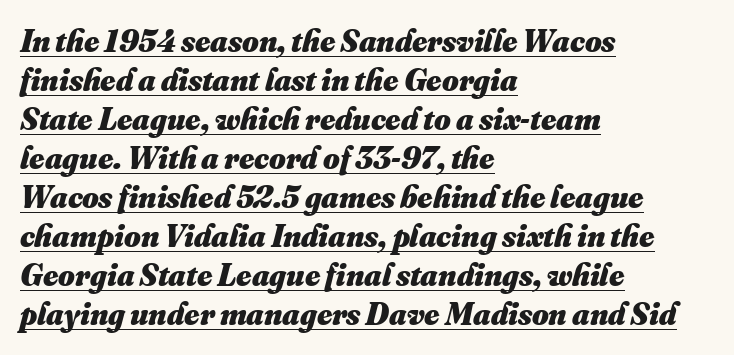
{"bold": "yes", "weight": "heavy", "width": "normal", "stroke_contrast": "medium", "x_height": "small", "monospaced": "no", "underline": "yes", "align": "left", "line_spacing_ratio": 1.22, "letter_spacing": "normal", "letter_spacing_em": 0.0, "glyph_px": 32}
